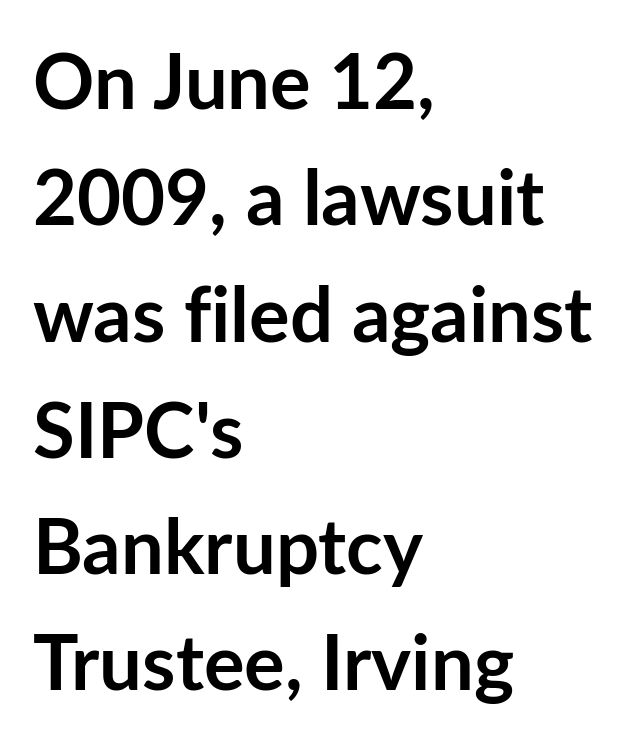
Look at the stroke-to-counter ratio: heavy, a bold. Decoration check: the copy has no underline. Ordinary non-slanted type is in use. This sample uses plain, unmodified letter spacing. The face used here is a sans, in the tradition of grotesques and geometrics.
